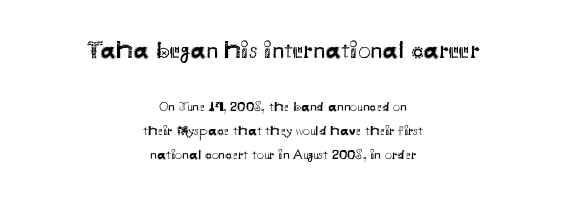
Q: Is the text bold? A: No.
Q: Is the text italic (slanted)? A: No, it is upright.
Q: Is the text underlined? A: No.
Q: How is the paragraph aligned? A: Centered.
Q: Is the spacing between letters normal or unusually wide? A: Normal.
Q: Which block of text is set in a larger size, the first (top) or the second (bottom)? A: The first (top) one.
